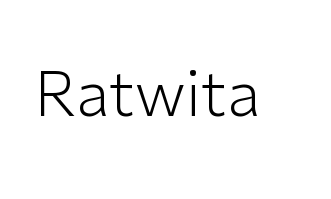
Q: Is the text bold? A: No.
Q: Is the text italic (slanted)? A: No, it is upright.
Q: Is the typeface a serif or a sans-serif typeface? A: Sans-serif.
Q: Is the text underlined? A: No.
Q: Is the spacing between letters normal or unusually wide? A: Normal.
Q: Width (condensed, normal, or wide)? A: Normal.
Q: Stroke contrast? A: Low.
Q: x-height? A: Medium.
Q: Monospaced? A: No.
